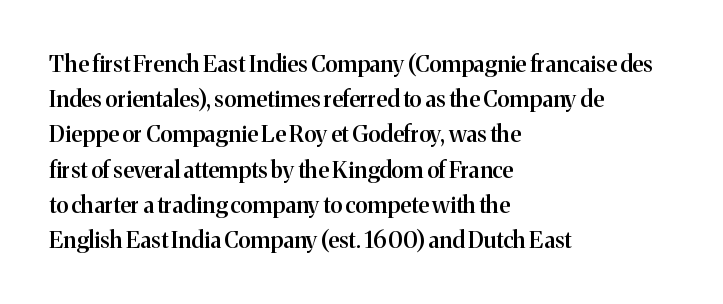
The image shows 23 px text type, upright; set left-aligned, normal line spacing (1.53x), normal letter spacing, not underlined.
